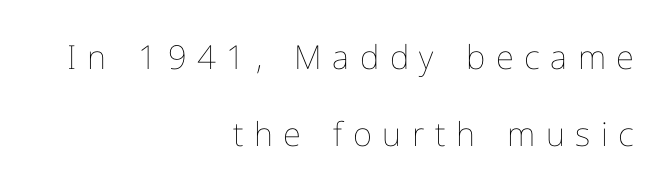
Q: Is the text bold? A: No.
Q: Is the text italic (slanted)? A: No, it is upright.
Q: Is the text underlined? A: No.
Q: How is the paragraph aligned? A: Right-aligned.
Q: Is the spacing between letters normal or unusually wide? A: Unusually wide.
Q: Is the spacing between lines tight, normal or loose? A: Loose.
Q: Width (condensed, normal, or wide)? A: Normal.
Q: Stroke contrast? A: Low.
Q: x-height? A: Medium.
Q: Monospaced? A: No.
